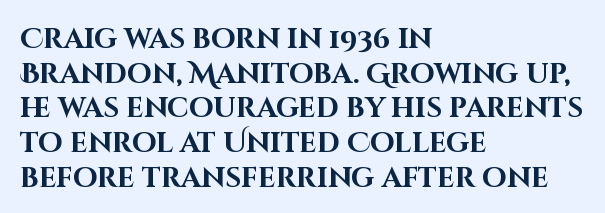
Q: Is the text bold? A: Yes.
Q: Is the text italic (slanted)? A: No, it is upright.
Q: Is the typeface a serif or a sans-serif typeface? A: Sans-serif.
Q: Is the text underlined? A: No.
Q: How is the paragraph aligned? A: Left-aligned.
Q: Is the spacing between letters normal or unusually wide? A: Normal.
Q: Width (condensed, normal, or wide)? A: Normal.
Q: Stroke contrast? A: High.
Q: x-height? A: Large.
Q: Monospaced? A: No.
